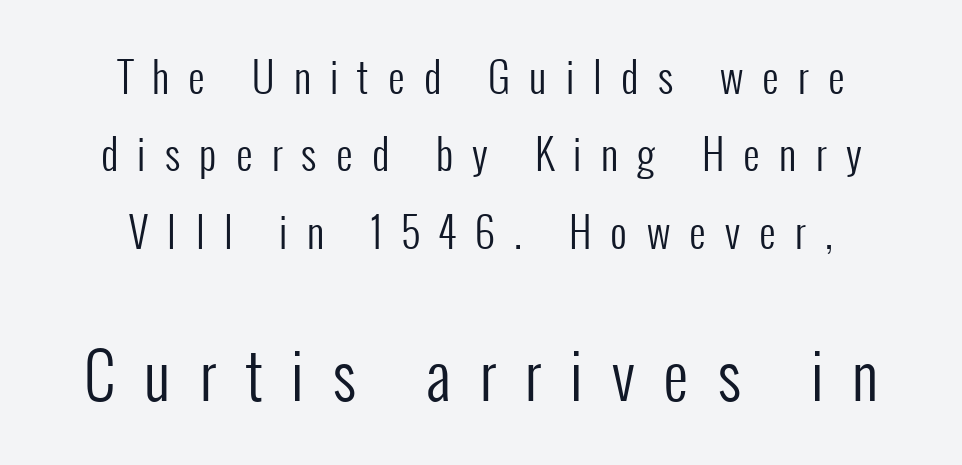
{"serif": "no", "italic": "no", "bold": "no", "weight": "regular", "width": "condensed", "stroke_contrast": "low", "x_height": "medium", "monospaced": "no", "underline": "no", "align": "center", "line_spacing_ratio": 1.89, "letter_spacing": "wide", "letter_spacing_em": 0.47, "larger_block": "second", "size_ratio": 1.51, "glyph_px": 62}
